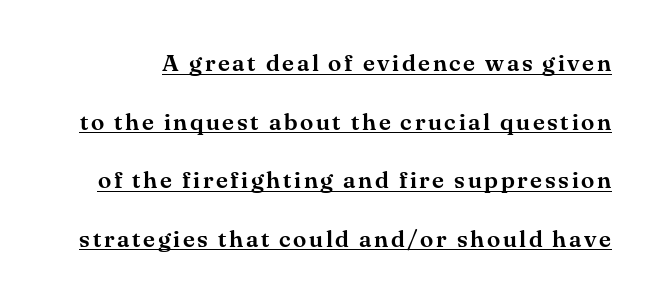
The image shows 24 px text type, upright; set loose line spacing (2.44x), underlined.
